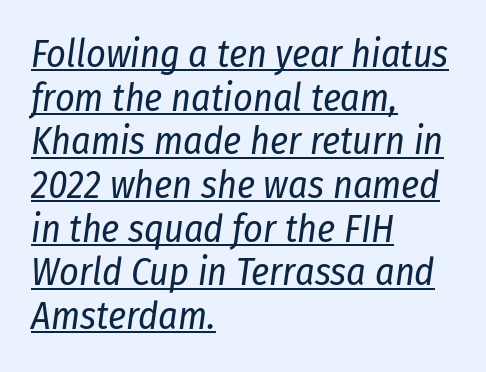
The image shows 38 px regular-weight, condensed type, italic (leaning right); set left-aligned, tight line spacing (1.15x), normal letter spacing, underlined; low stroke contrast and a medium x-height.
